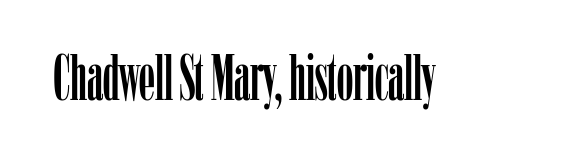
The image shows 64 px condensed serif type, upright; set normal letter spacing, not underlined; low stroke contrast and a medium x-height.
